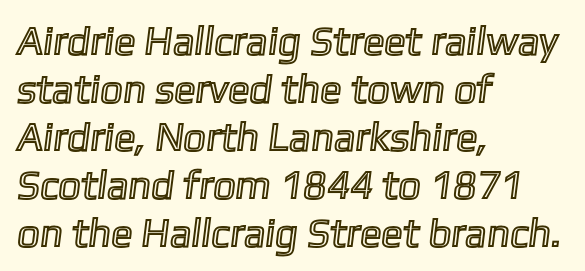
{"width": "normal", "x_height": "medium", "monospaced": "no", "underline": "no", "align": "left", "line_spacing_ratio": 1.2, "letter_spacing": "normal", "letter_spacing_em": 0.0, "glyph_px": 40}
